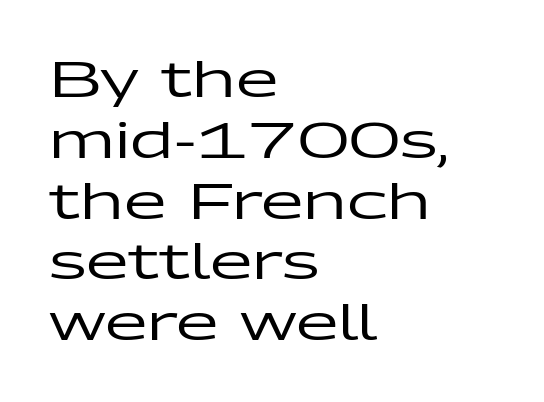
Q: Is the text italic (slanted)? A: No, it is upright.
Q: Is the typeface a serif or a sans-serif typeface? A: Sans-serif.
Q: Is the text underlined? A: No.
Q: How is the paragraph aligned? A: Left-aligned.
Q: Is the spacing between letters normal or unusually wide? A: Normal.
Q: Width (condensed, normal, or wide)? A: Wide.
Q: Stroke contrast? A: Low.
Q: x-height? A: Medium.
Q: Monospaced? A: No.
